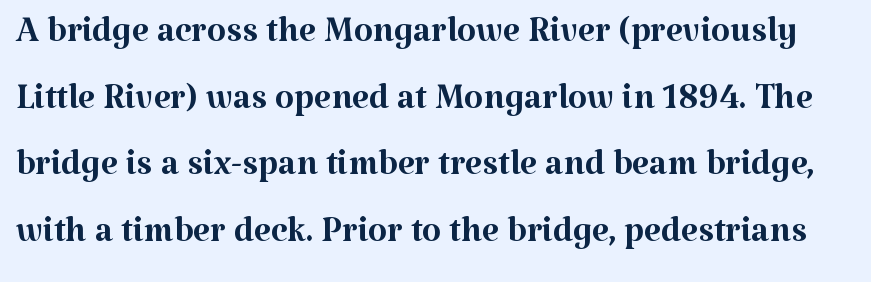
{"serif": "yes", "italic": "no", "bold": "no", "weight": "regular", "width": "normal", "stroke_contrast": "medium", "x_height": "medium", "monospaced": "no", "underline": "no", "line_spacing": "normal", "line_spacing_ratio": 1.36, "letter_spacing": "normal", "letter_spacing_em": 0.0, "glyph_px": 49}
